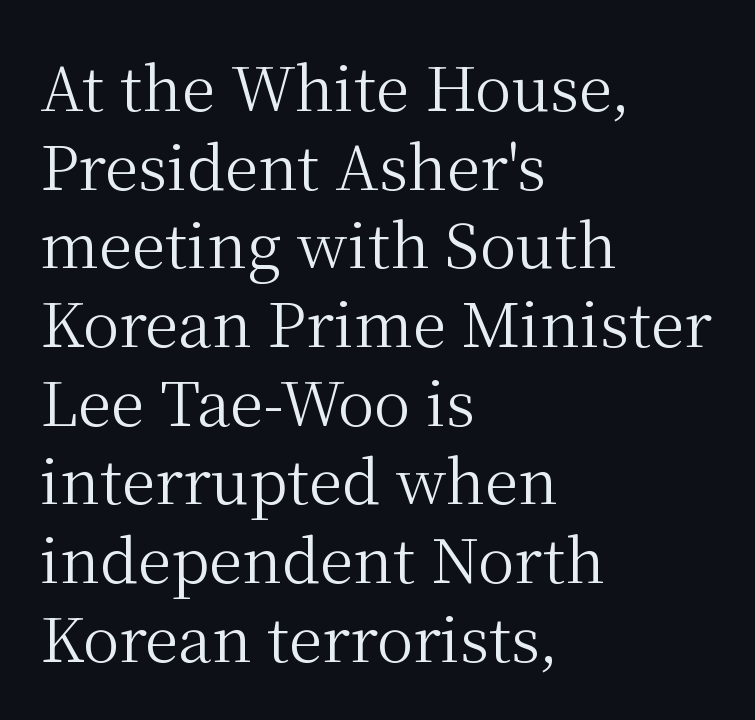
Q: Is the text bold? A: No.
Q: Is the text italic (slanted)? A: No, it is upright.
Q: Is the typeface a serif or a sans-serif typeface? A: Serif.
Q: Is the text underlined? A: No.
Q: How is the paragraph aligned? A: Left-aligned.
Q: Is the spacing between letters normal or unusually wide? A: Normal.
Q: Is the spacing between lines tight, normal or loose? A: Normal.
Q: Width (condensed, normal, or wide)? A: Normal.
Q: Stroke contrast? A: Medium.
Q: x-height? A: Medium.
Q: Monospaced? A: No.
